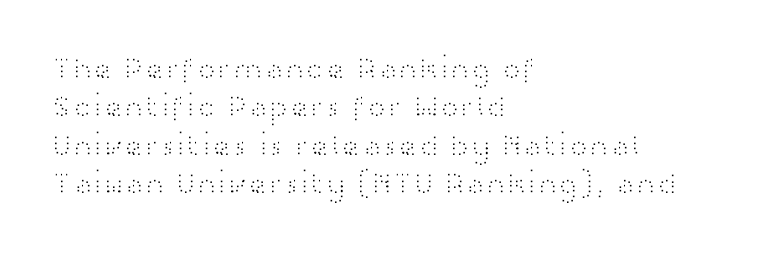
The image shows 31 px light, wide sans-serif type, upright; set left-aligned, line spacing 1.24x, normal letter spacing, not underlined; high stroke contrast and a medium x-height.
